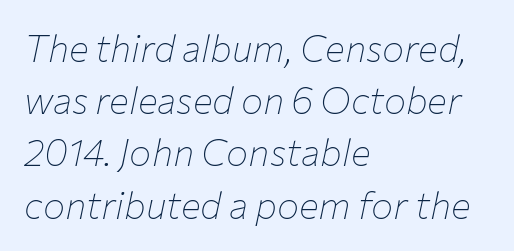
Q: Is the text bold? A: No.
Q: Is the text italic (slanted)? A: Yes, it leans right by about 12 degrees.
Q: Is the text underlined? A: No.
Q: How is the paragraph aligned? A: Left-aligned.
Q: Is the spacing between letters normal or unusually wide? A: Normal.
Q: Is the spacing between lines tight, normal or loose? A: Normal.
Q: Width (condensed, normal, or wide)? A: Normal.
Q: Stroke contrast? A: Low.
Q: x-height? A: Medium.
Q: Monospaced? A: No.
